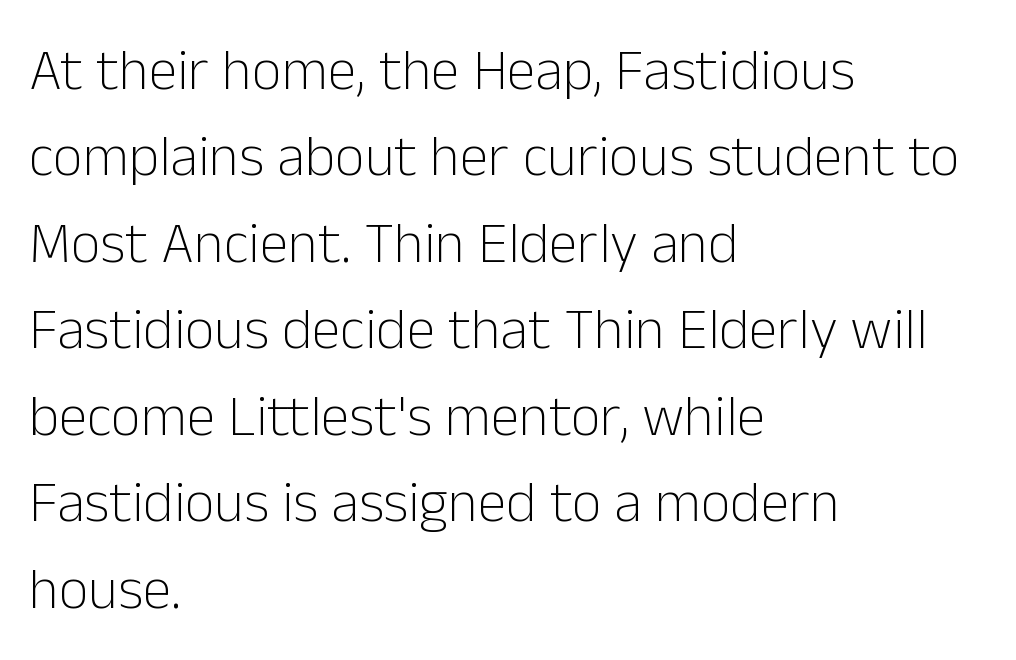
{"serif": "no", "italic": "no", "bold": "no", "weight": "light", "width": "normal", "stroke_contrast": "low", "x_height": "medium", "monospaced": "no", "underline": "no", "align": "left", "line_spacing": "normal", "line_spacing_ratio": 1.49, "letter_spacing": "normal", "letter_spacing_em": 0.0, "glyph_px": 58}
